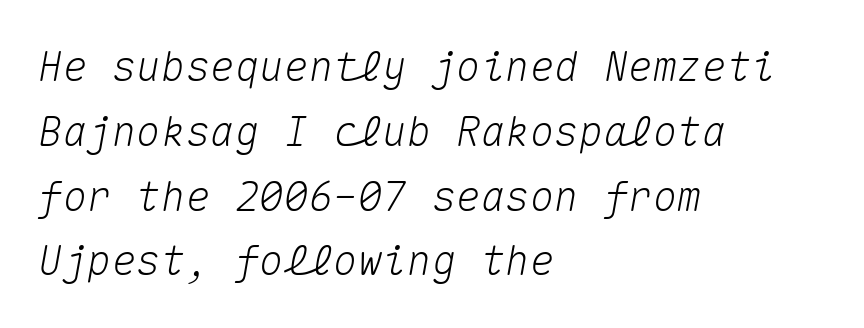
Q: Is the text italic (slanted)? A: Yes, it leans right by about 10 degrees.
Q: Is the text underlined? A: No.
Q: How is the paragraph aligned? A: Left-aligned.
Q: Is the spacing between letters normal or unusually wide? A: Normal.
Q: Is the spacing between lines tight, normal or loose? A: Normal.
Q: Width (condensed, normal, or wide)? A: Normal.
Q: Stroke contrast? A: Medium.
Q: x-height? A: Medium.
Q: Monospaced? A: Yes.
